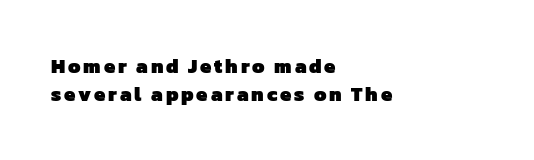
The image shows 20 px bold type; set left-aligned, normal line spacing (1.4x), not underlined.
